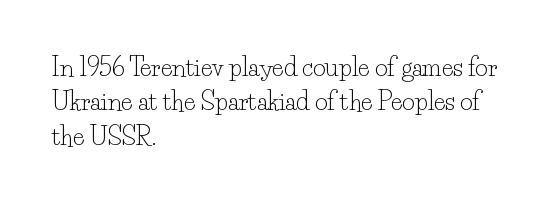
The image shows 24 px text type, upright; set left-aligned, normal line spacing (1.43x), normal letter spacing, not underlined.
